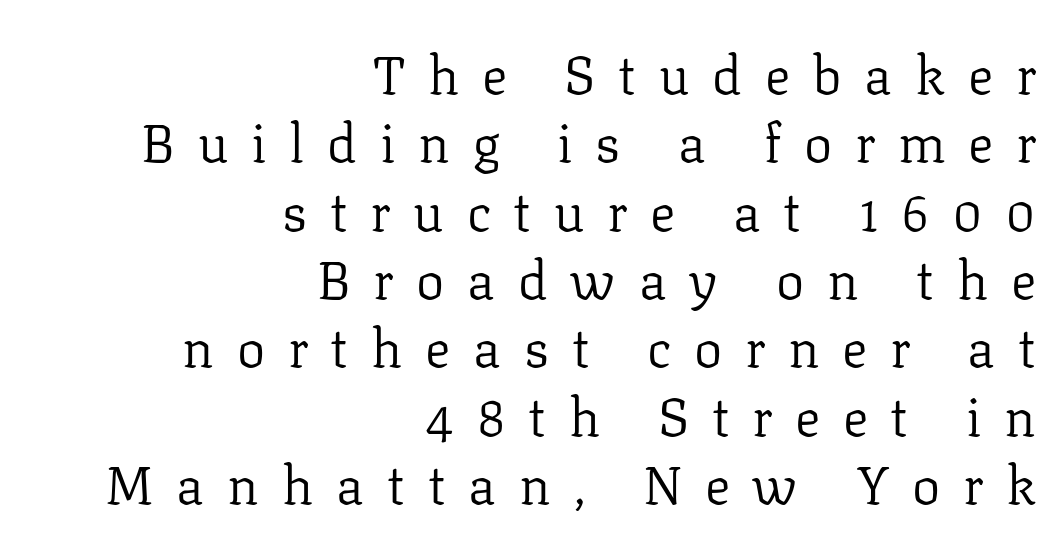
Q: Is the text bold? A: No.
Q: Is the text italic (slanted)? A: No, it is upright.
Q: Is the typeface a serif or a sans-serif typeface? A: Serif.
Q: Is the text underlined? A: No.
Q: How is the paragraph aligned? A: Right-aligned.
Q: Is the spacing between letters normal or unusually wide? A: Unusually wide.
Q: Is the spacing between lines tight, normal or loose? A: Normal.
Q: Width (condensed, normal, or wide)? A: Normal.
Q: Stroke contrast? A: Low.
Q: x-height? A: Medium.
Q: Monospaced? A: No.
